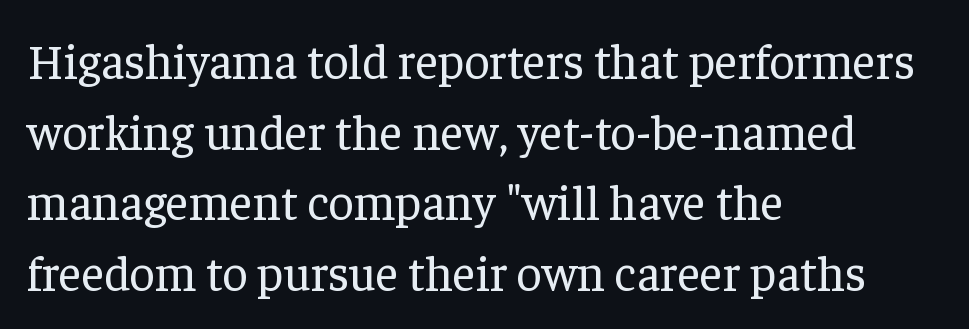
Leading matches the norm, producing a regular column. What stands out about the letter spacing? Nothing — it is the standard amount. The passage shown is typed in a proportional face where columns would drift. Is the stroke heavy? The answer is a plain regular-or-lighter. The characters display serif detailing at their extremities.
